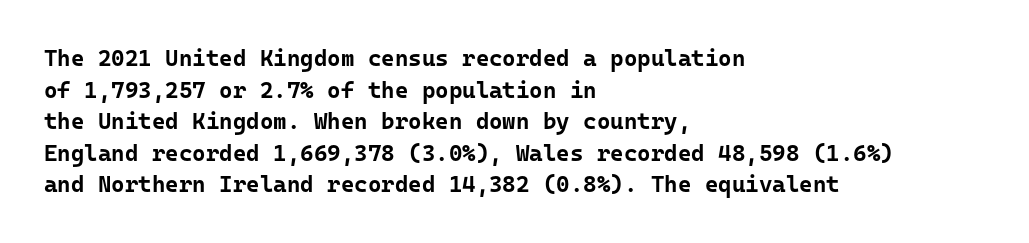
Q: Is the text bold? A: Yes.
Q: Is the text italic (slanted)? A: No, it is upright.
Q: Is the text underlined? A: No.
Q: How is the paragraph aligned? A: Left-aligned.
Q: Is the spacing between letters normal or unusually wide? A: Normal.
Q: Is the spacing between lines tight, normal or loose? A: Normal.
